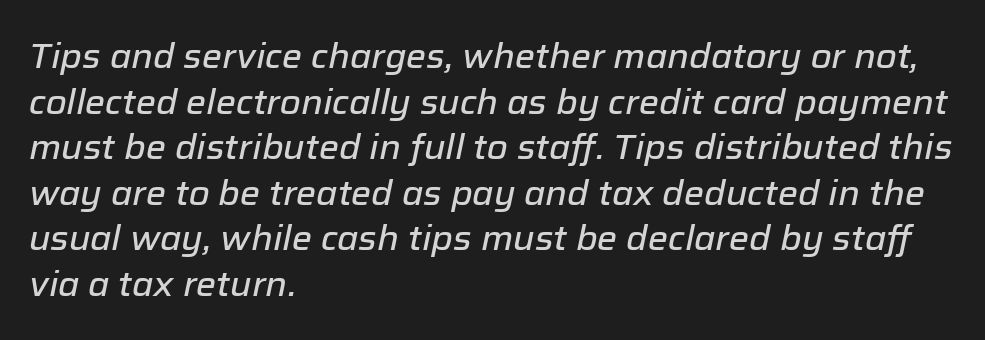
{"italic": "yes", "lean": "right", "slant_degrees": 12, "width": "normal", "stroke_contrast": "low", "x_height": "medium", "monospaced": "no", "underline": "no", "align": "left", "line_spacing": "normal", "line_spacing_ratio": 1.34, "letter_spacing": "normal", "letter_spacing_em": 0.0, "glyph_px": 34}
